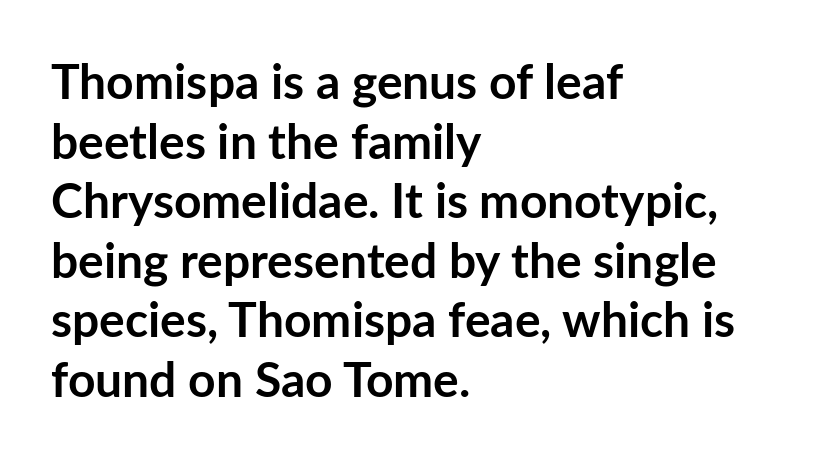
Proportional: the letters do not fall into vertical columns. Typeset ragged right — the left edge is the straight one. Weight check: bold — yes, fully. Every character sits straight up, as roman type does. Type style note: lacks serifs. You could call the tracking neutral — neither tight nor loose.
